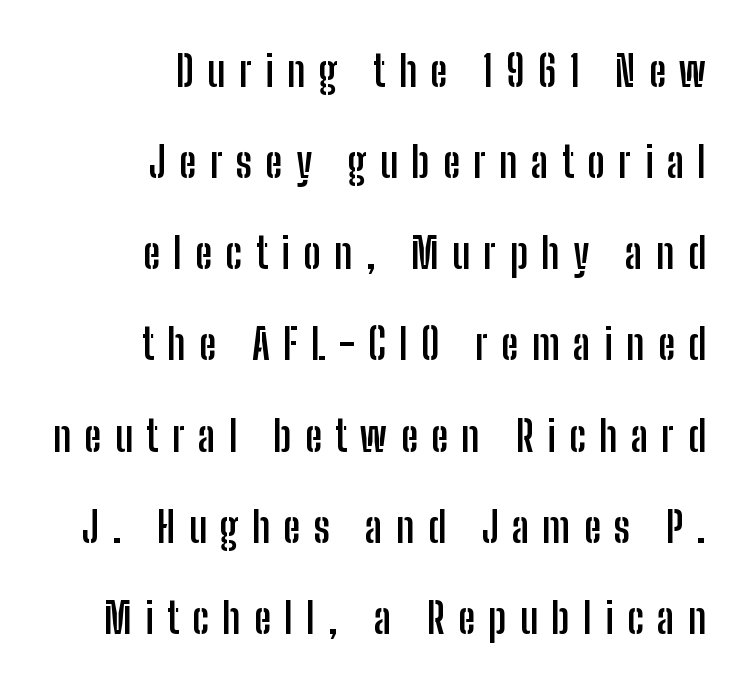
Q: Is the text bold? A: Yes.
Q: Is the text italic (slanted)? A: No, it is upright.
Q: Is the typeface a serif or a sans-serif typeface? A: Sans-serif.
Q: Is the text underlined? A: No.
Q: How is the paragraph aligned? A: Right-aligned.
Q: Is the spacing between letters normal or unusually wide? A: Unusually wide.
Q: Is the spacing between lines tight, normal or loose? A: Loose.
Q: Width (condensed, normal, or wide)? A: Condensed.
Q: Stroke contrast? A: Low.
Q: x-height? A: Medium.
Q: Monospaced? A: No.
